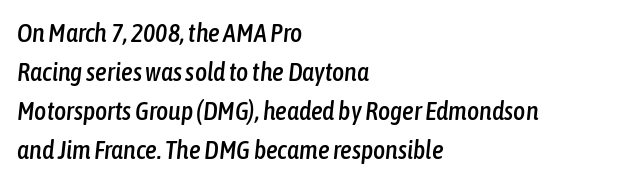
The image shows 26 px text type, italic (leaning right); set left-aligned, normal line spacing (1.5x), normal letter spacing, not underlined.
